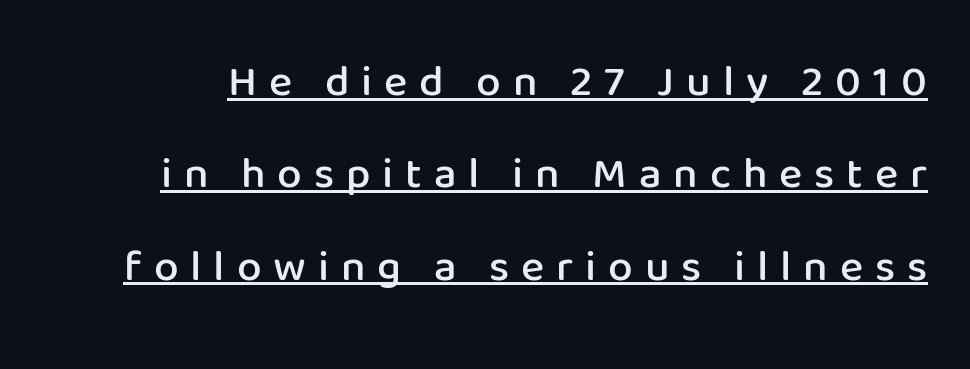
Quick note: interline space is abundant. The axis of the letterforms is exactly vertical. Notice the strokes are somewhat thickened but not fully heavy: this is a semibold. Font category for this specimen: sans-serif.
